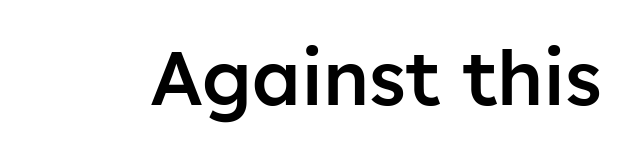
Spacing verdict: proportional, widths tailored to each character. A roman cut, with each character standing at attention. I'd describe the lettering as semibold — firm but not a full bold. In terms of letterspacing, this is plain default setting.
